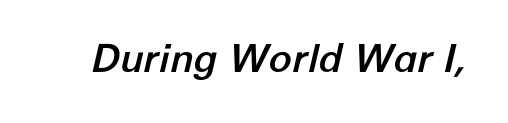
The image shows 39 px text type, italic (leaning right); set normal letter spacing, not underlined; low stroke contrast and a medium x-height.
